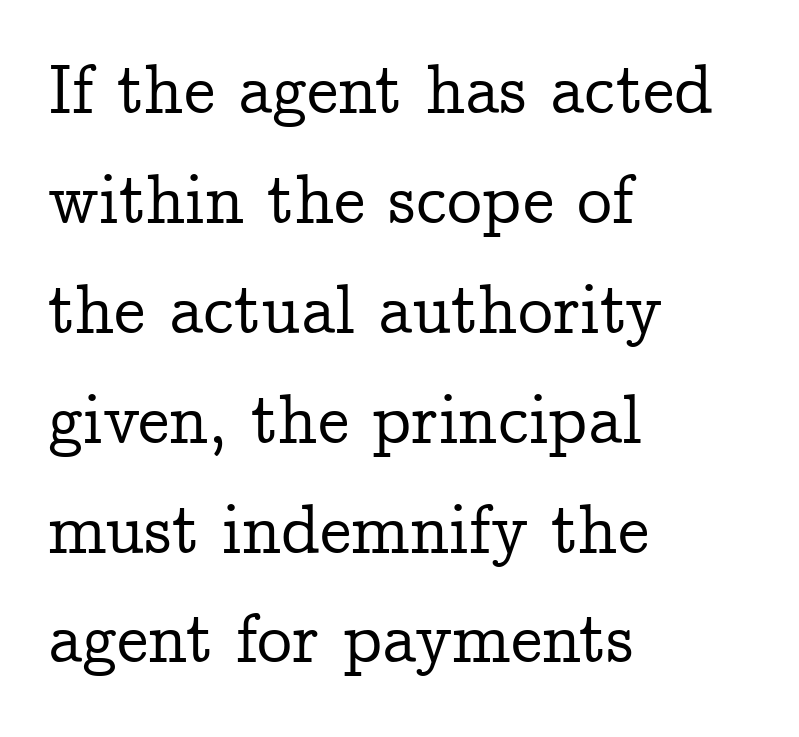
The image shows 70 px serif type, upright; set left-aligned, normal line spacing (1.57x), normal letter spacing, not underlined; low stroke contrast and a medium x-height.
